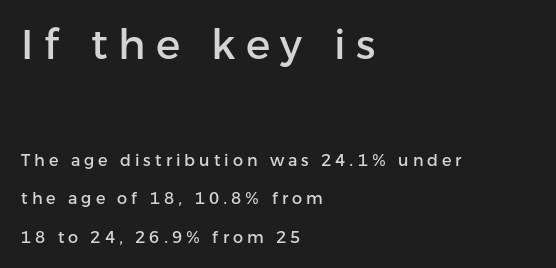
Just letters on the line, the space beneath them empty. Each word looks stretched out because of the extra space between its letters. Designer's note — italics off, roman on. The vertical gap from one line to the next is large.
